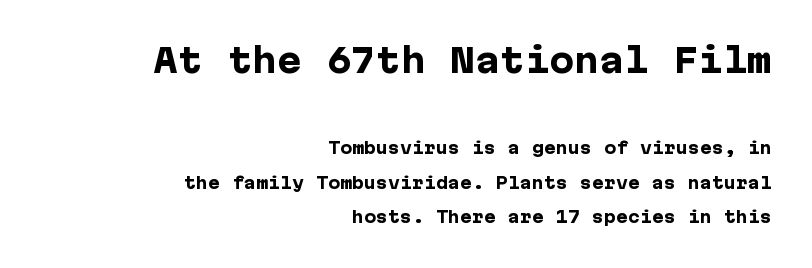
The image shows 33 px heavy sans-serif type, upright; set right-aligned, loose line spacing (2.17x), normal letter spacing, not underlined; the first (top) block is 2.06x larger; low stroke contrast and a medium x-height.
